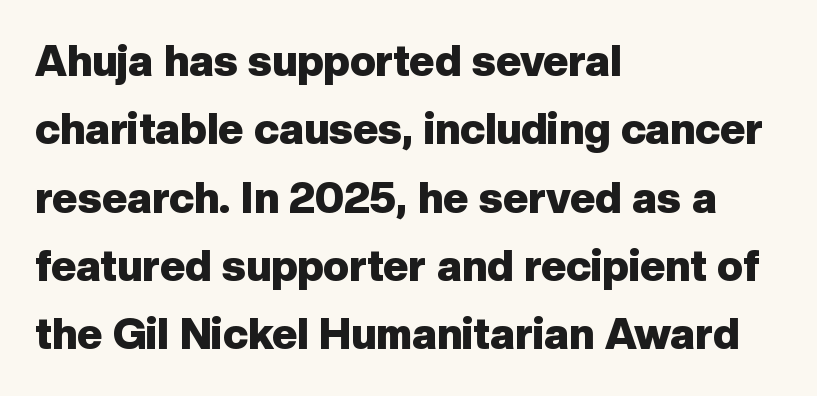
{"serif": "no", "italic": "no", "bold": "yes", "weight": "heavy", "width": "normal", "stroke_contrast": "low", "x_height": "medium", "monospaced": "no", "underline": "no", "align": "left", "line_spacing": "normal", "line_spacing_ratio": 1.59, "letter_spacing": "normal", "letter_spacing_em": 0.0, "glyph_px": 43}
